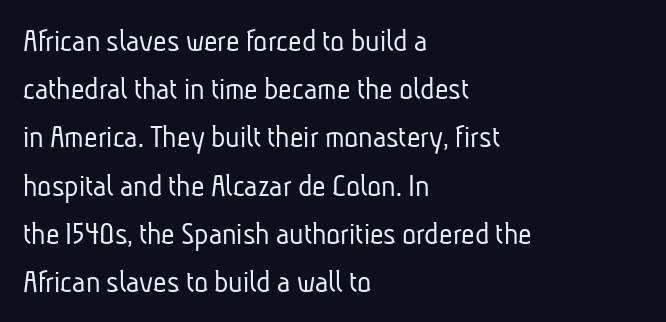
Bare-footed words on every line. Proportional: the letters do not fall into vertical columns. A quiet, ordinary-to-light weight characterises the typeface. The text was rendered using a sans face with plain stroke endings.
